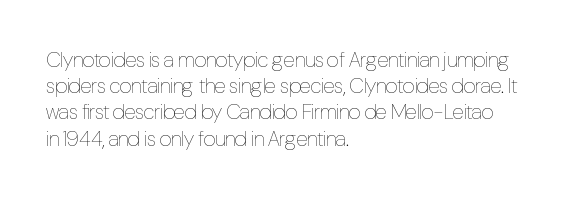
The image shows 21 px text type, upright; set left-aligned, normal line spacing (1.25x), normal letter spacing, not underlined.
